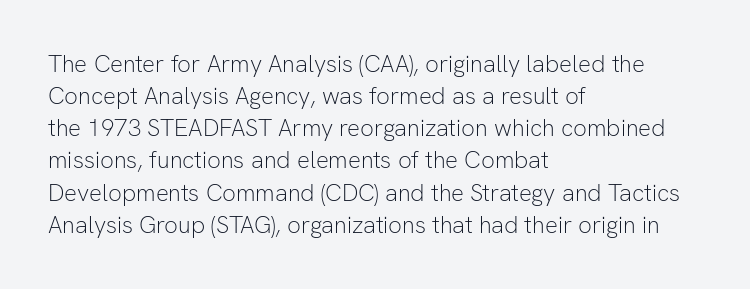
The strip under each line holds only bare page. You could call the tracking neutral — neither tight nor loose. Where is the straight margin? On the left. Upright lettering throughout. The weight tops out at a normal text grade.
